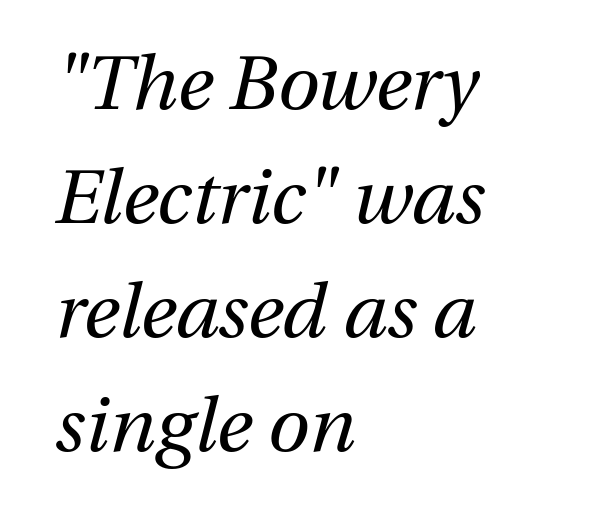
Compared with a typical body face, this is equally light or lighter still. Students, observe: this is what conventionally led text looks like. Is this a fixed-width face? No — the glyphs have proportional, varying widths. Is the letter spacing exaggerated? No — it looks like the ordinary default. Which margin do the lines hug? The left one — the right edge is uneven. Yep, that's italic — everything's leaning.
